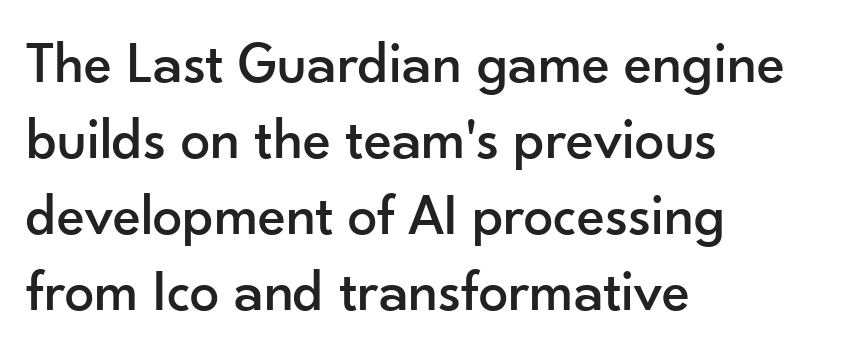
The image shows 59 px sans-serif type, upright; set left-aligned, normal line spacing (1.29x), normal letter spacing, not underlined; low stroke contrast and a small x-height.
